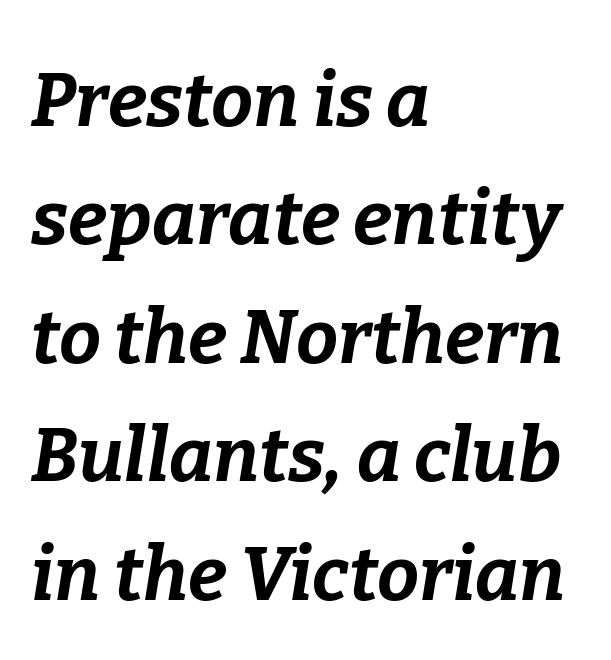
Q: Is the text bold? A: Yes.
Q: Is the text italic (slanted)? A: Yes, it leans right by about 9 degrees.
Q: Is the text underlined? A: No.
Q: How is the paragraph aligned? A: Left-aligned.
Q: Is the spacing between letters normal or unusually wide? A: Normal.
Q: Is the spacing between lines tight, normal or loose? A: Normal.
Q: Width (condensed, normal, or wide)? A: Normal.
Q: Stroke contrast? A: Low.
Q: x-height? A: Medium.
Q: Monospaced? A: No.
